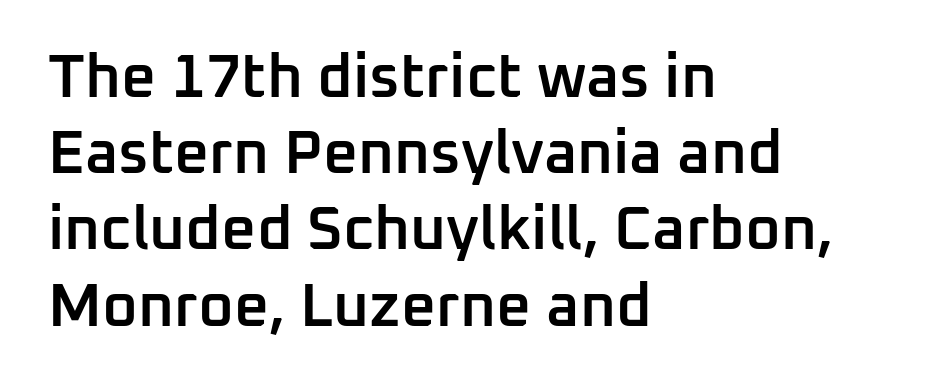
The characters look somewhat weighty, a semibold short of true bold. The ragged edge is on the right, which tells us the setting is flush left. The rendering uses a moderate line-height, typical for paragraphs. Quick note: not italic, upright.
